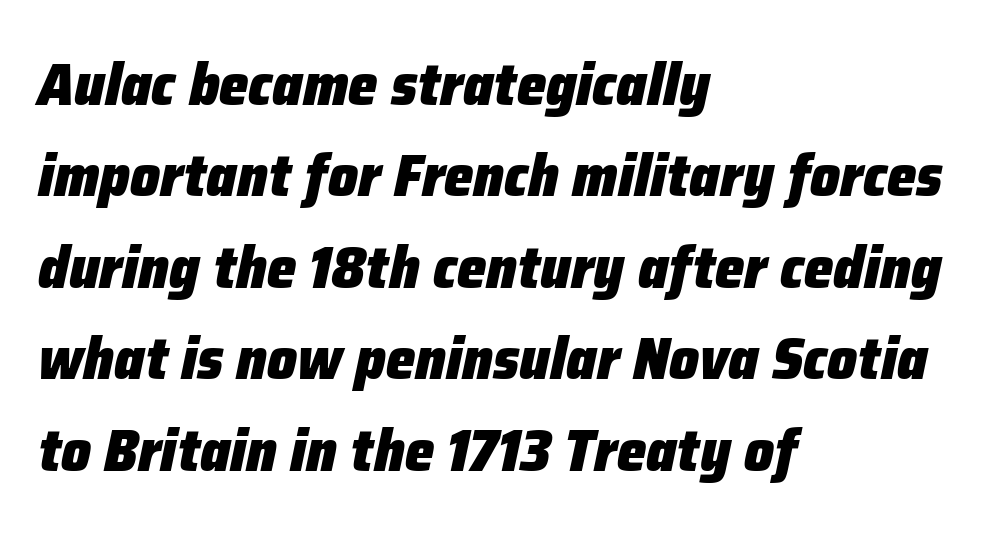
Rendered with sloped, italic letterforms. A classic flush-left, rag-right setting is used for this passage. Tracking here is standard; glyphs follow each other at the usual distance. Glance below the letters and you will spot only blank space. Strong, thick strokes mark this as bold type. A typesetter would call this proportional, since set widths differ per character.
